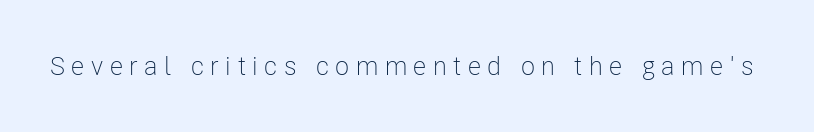
Q: Is the text bold? A: No.
Q: Is the text italic (slanted)? A: No, it is upright.
Q: Is the text underlined? A: No.
Q: Is the spacing between letters normal or unusually wide? A: Unusually wide.
